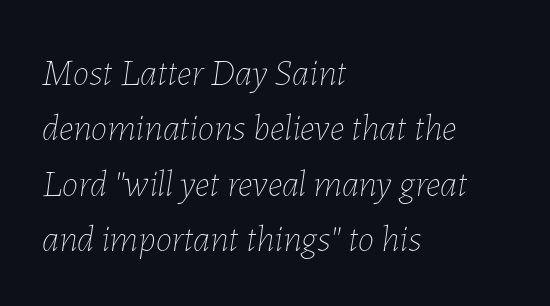
The foot of each line stays bare and open. Tracking value appears to be zero — textbook default spacing. Character widths vary here, with narrow letters taking less room than wide ones. Rendered with sloped, italic letterforms. Successive baselines arrive at the customary interval.
